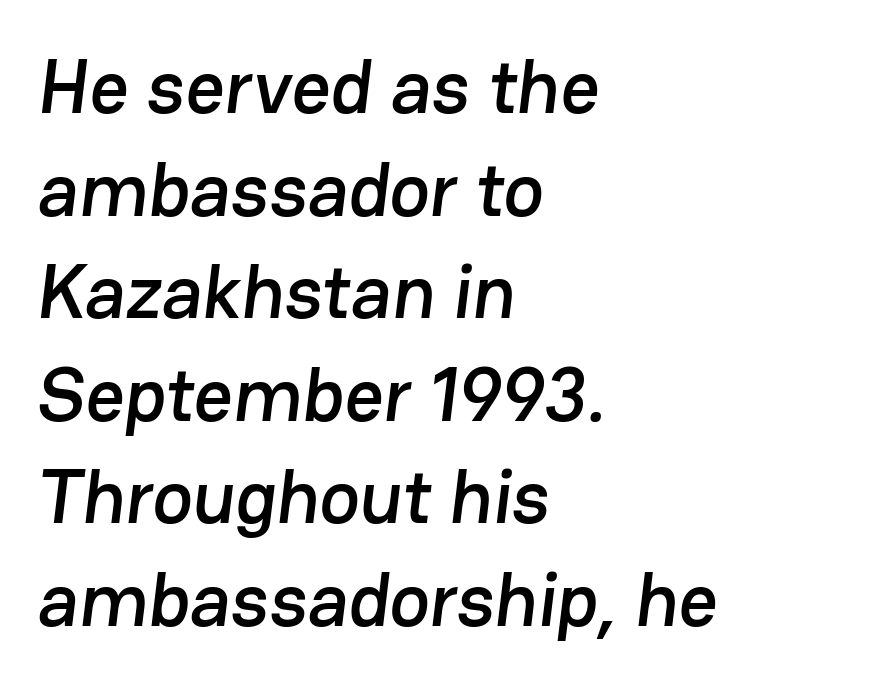
The image shows 76 px sans-serif type; set left-aligned, normal line spacing (1.35x), normal letter spacing, not underlined; low stroke contrast and a medium x-height.
